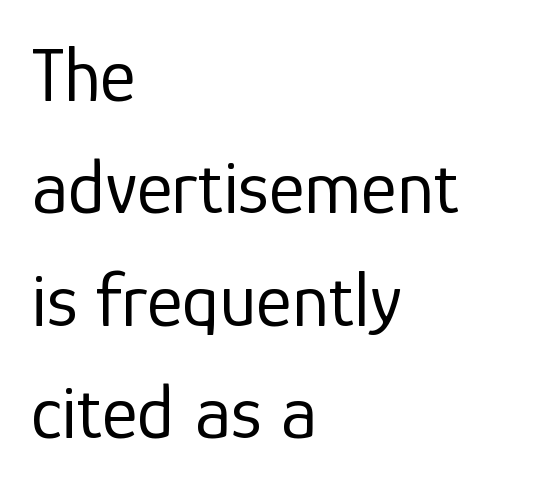
Each word holds together tightly as a unit, with standard inter-letter gaps. This rendering uses left alignment, leaving the right contour irregular. Regular leading. Words float on clear page, feet unadorned. Regarding serifs, this sample does without them.
